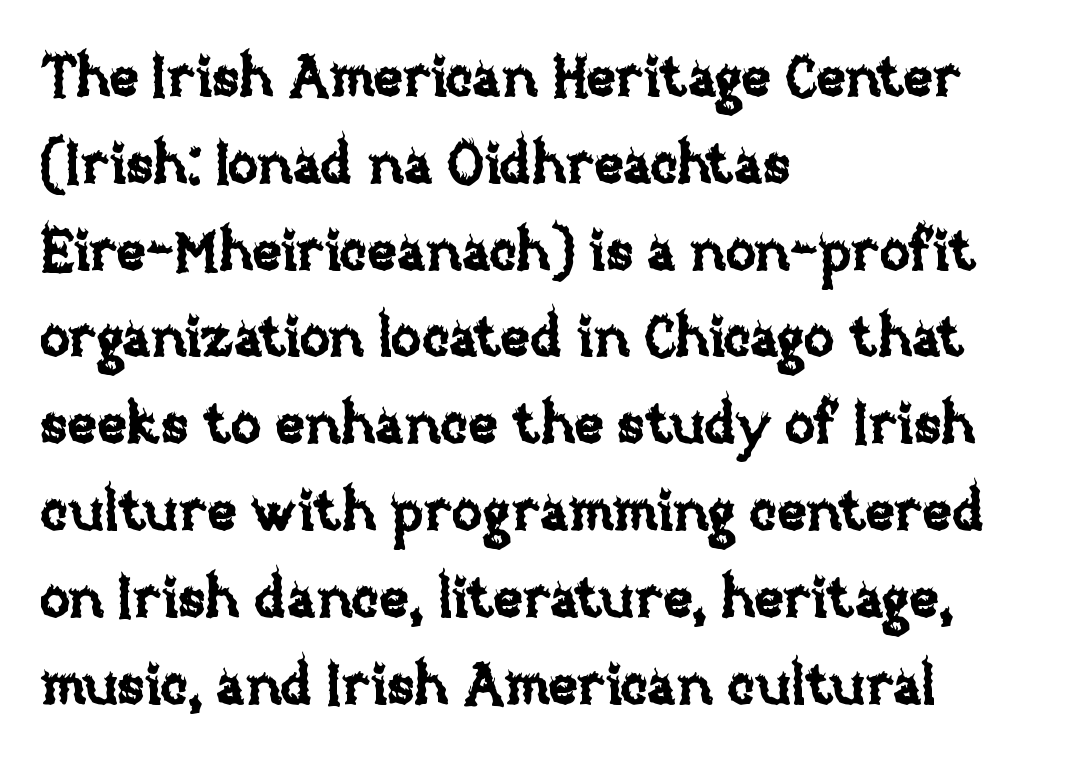
Q: Is the text italic (slanted)? A: No, it is upright.
Q: Is the text underlined? A: No.
Q: How is the paragraph aligned? A: Left-aligned.
Q: Is the spacing between letters normal or unusually wide? A: Normal.
Q: Is the spacing between lines tight, normal or loose? A: Normal.
Q: Width (condensed, normal, or wide)? A: Normal.
Q: Stroke contrast? A: Low.
Q: x-height? A: Large.
Q: Monospaced? A: No.
